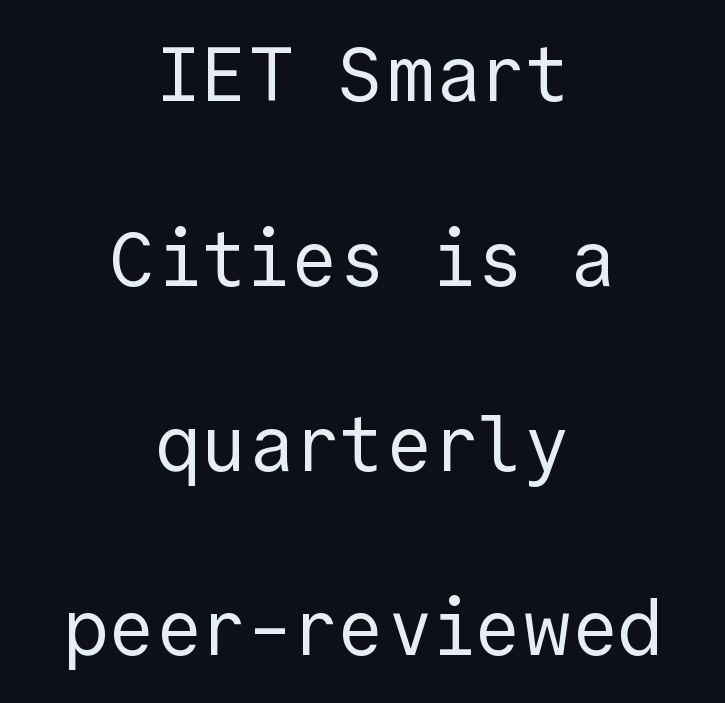
{"serif": "no", "italic": "no", "bold": "no", "weight": "regular", "width": "normal", "x_height": "medium", "underline": "no", "align": "center", "line_spacing": "loose", "line_spacing_ratio": 2.4, "letter_spacing": "normal", "letter_spacing_em": 0.0, "glyph_px": 77}
